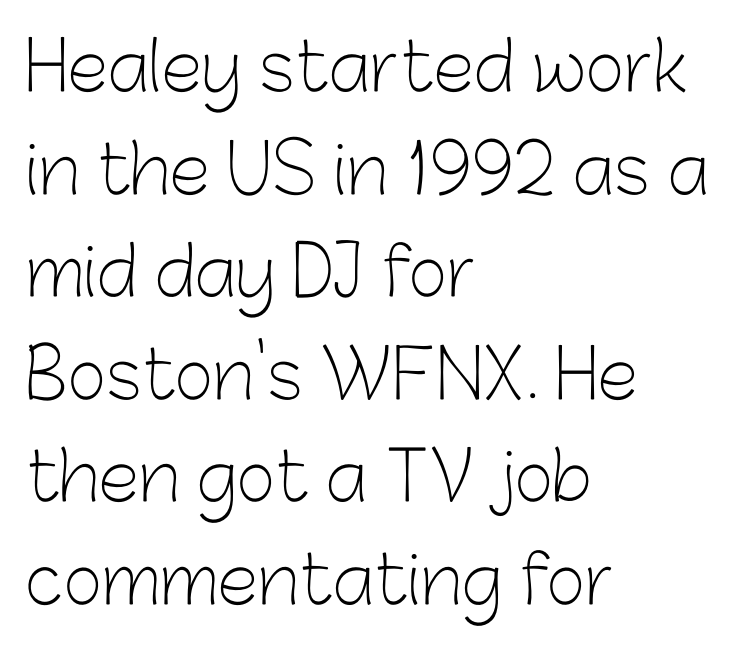
The passage shown is typeset with a sans-serif family. The compositor pushed each line to the left boundary. The glyphs are unaccompanied by any horizontal stroke below them. The letterforms sit at book weight or below. Rows of type keep a routine distance in the vertical direction. Look at the tracking — it's just the regular setting, nothing added.
